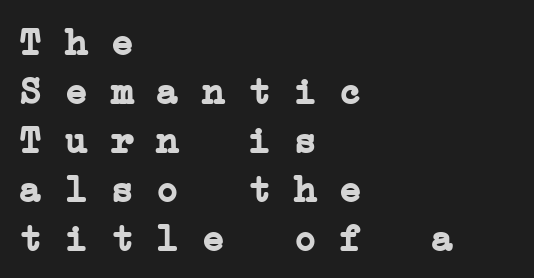
The image shows 38 px semibold, wide serif type, monospaced; set left-aligned, normal line spacing (1.29x), normal letter spacing, not underlined; low stroke contrast and a medium x-height.
